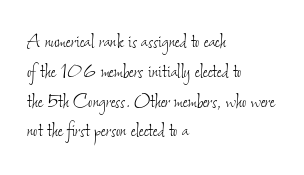
The image shows 24 px text type; set left-aligned, line spacing 1.24x, normal letter spacing, not underlined.
